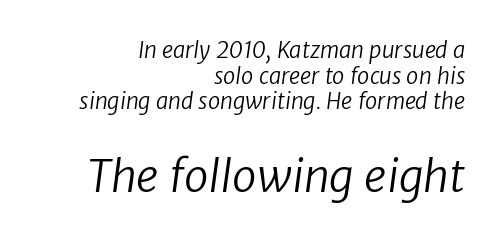
The image shows 44 px regular-weight sans-serif type; set right-aligned, line spacing 1.17x, normal letter spacing, not underlined; the second (bottom) block is 2.0x larger; low stroke contrast and a medium x-height.
